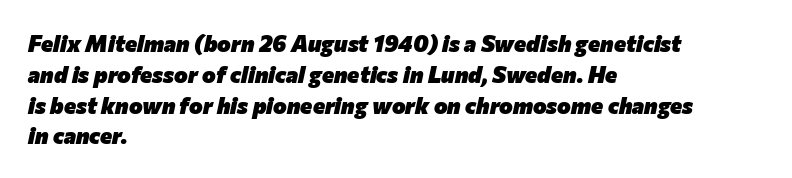
{"italic": "yes", "lean": "right", "slant_degrees": 12, "bold": "yes", "underline": "no", "align": "left", "line_spacing": "normal", "line_spacing_ratio": 1.34, "letter_spacing": "normal", "letter_spacing_em": 0.0, "glyph_px": 23}
